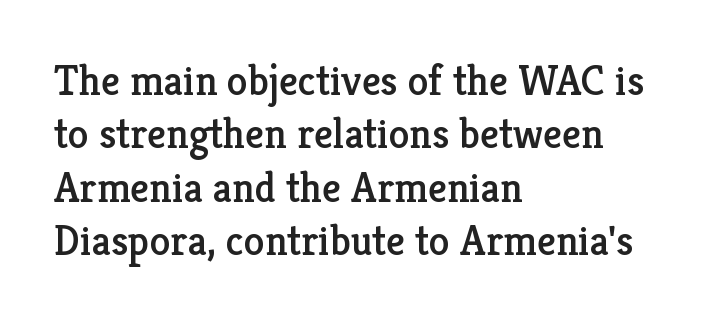
Q: Is the text italic (slanted)? A: No, it is upright.
Q: Is the typeface a serif or a sans-serif typeface? A: Serif.
Q: Is the text underlined? A: No.
Q: How is the paragraph aligned? A: Left-aligned.
Q: Is the spacing between letters normal or unusually wide? A: Normal.
Q: Is the spacing between lines tight, normal or loose? A: Normal.
Q: Width (condensed, normal, or wide)? A: Normal.
Q: Stroke contrast? A: Low.
Q: x-height? A: Medium.
Q: Monospaced? A: No.
